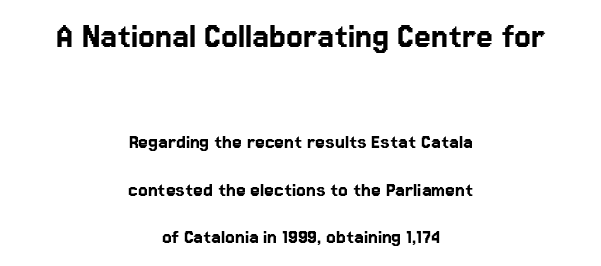
{"serif": "no", "italic": "no", "width": "normal", "stroke_contrast": "low", "x_height": "medium", "monospaced": "no", "underline": "no", "align": "center", "line_spacing": "loose", "line_spacing_ratio": 2.17, "letter_spacing": "normal", "letter_spacing_em": 0.0, "larger_block": "first", "size_ratio": 1.73, "glyph_px": 38}
